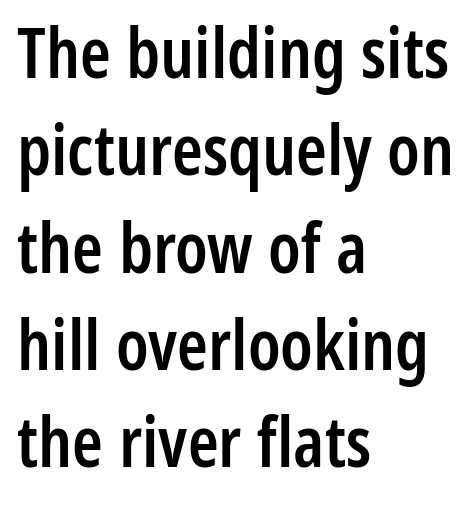
A bare baseline throughout the passage. The typeface chosen for these lines omits serifs. Stems and bowls a touch heavier than normal — semibold. These lines are rendered in a variable-pitch font. The rag falls on the right side of this text block. Characters follow at the spacing the type designer built in.
